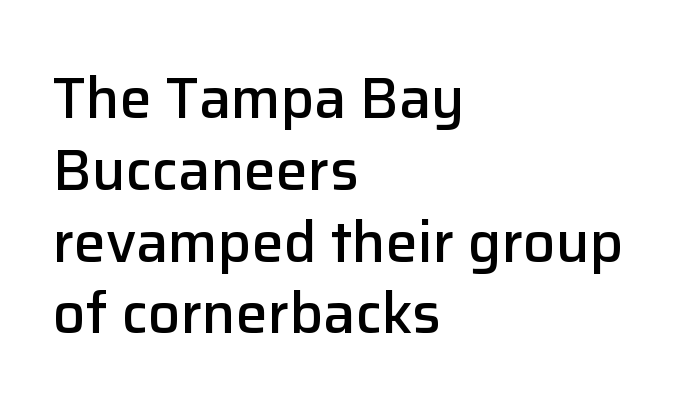
Q: Is the text bold? A: Semi-bold.
Q: Is the text italic (slanted)? A: No, it is upright.
Q: Is the typeface a serif or a sans-serif typeface? A: Sans-serif.
Q: Is the text underlined? A: No.
Q: How is the paragraph aligned? A: Left-aligned.
Q: Is the spacing between letters normal or unusually wide? A: Normal.
Q: Is the spacing between lines tight, normal or loose? A: Normal.
Q: Width (condensed, normal, or wide)? A: Normal.
Q: Stroke contrast? A: Low.
Q: x-height? A: Medium.
Q: Monospaced? A: No.
